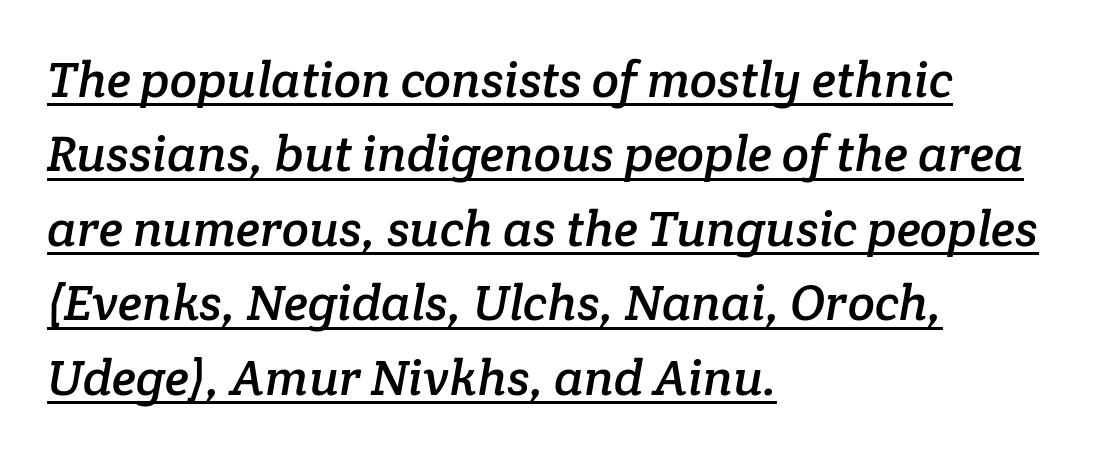
A typographer would call this underscored text. What stands out about the letter spacing? Nothing — it is the standard amount. Compared with a centered layout, this one pins lines to the left instead. Old-style or modern, the face here clearly has serifs. Summary of vertical rhythm: regular, with standard interline spacing.
